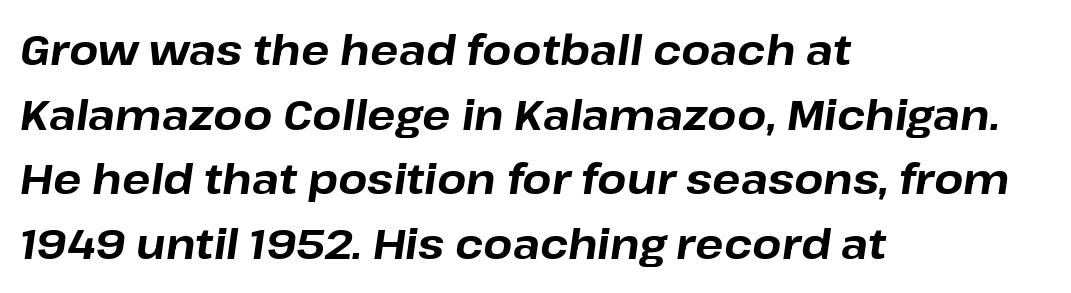
The image shows 42 px bold type, italic (leaning right); set left-aligned, normal line spacing (1.54x), normal letter spacing, not underlined; low stroke contrast and a medium x-height.
